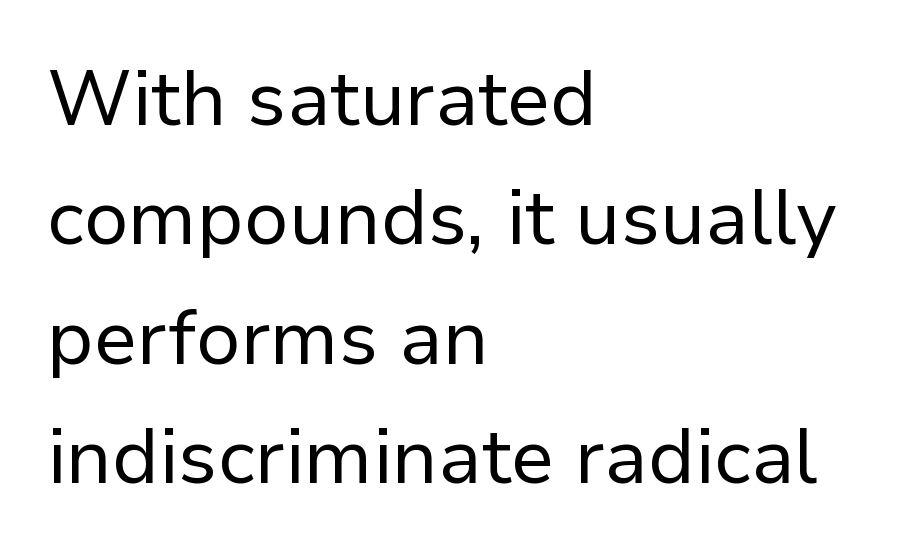
{"serif": "no", "italic": "no", "bold": "no", "weight": "regular", "width": "normal", "stroke_contrast": "low", "x_height": "medium", "monospaced": "no", "underline": "no", "align": "left", "line_spacing": "normal", "line_spacing_ratio": 1.55, "letter_spacing": "normal", "letter_spacing_em": 0.0, "glyph_px": 77}
